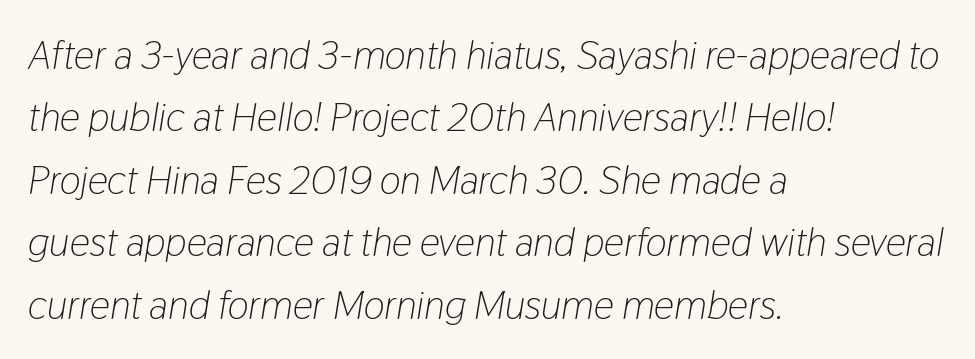
The image shows 40 px light, condensed type, italic (leaning right); set left-aligned, normal line spacing (1.56x), normal letter spacing, not underlined; low stroke contrast and a medium x-height.
